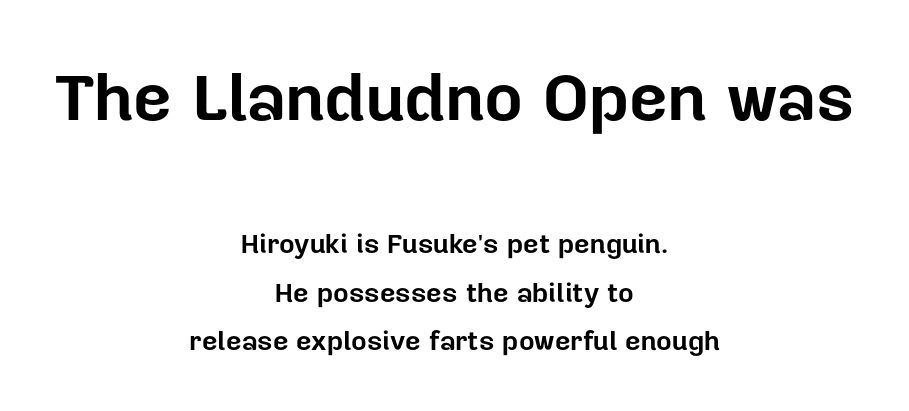
Q: Is the text bold? A: Yes.
Q: Is the text italic (slanted)? A: No, it is upright.
Q: Is the typeface a serif or a sans-serif typeface? A: Sans-serif.
Q: Is the text underlined? A: No.
Q: How is the paragraph aligned? A: Centered.
Q: Is the spacing between letters normal or unusually wide? A: Normal.
Q: Which block of text is set in a larger size, the first (top) or the second (bottom)? A: The first (top) one.
Q: Width (condensed, normal, or wide)? A: Normal.
Q: Stroke contrast? A: Low.
Q: x-height? A: Medium.
Q: Monospaced? A: No.
